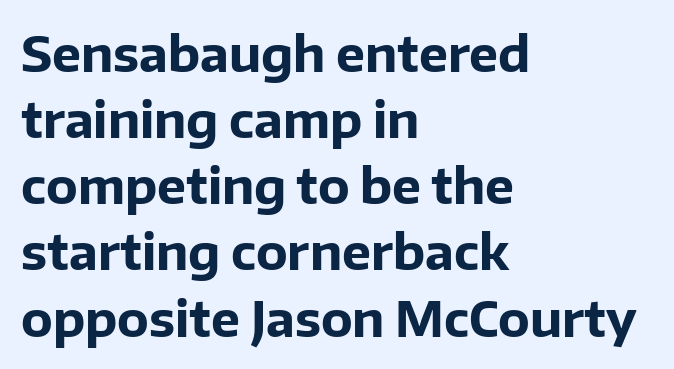
Horizontally, the lines are justified to the leading edge only. Interline gaps are of average width in this sample. The axis of the letterforms is exactly vertical. Does the weight exceed regular? Yes, all the way to bold. The horizontal fit of the characters is conventional and even.
